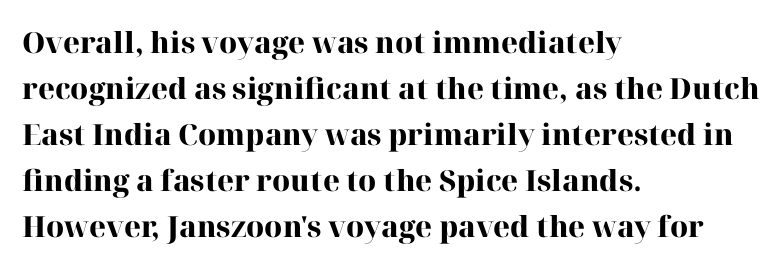
Q: Is the text bold? A: Yes.
Q: Is the text italic (slanted)? A: No, it is upright.
Q: Is the typeface a serif or a sans-serif typeface? A: Serif.
Q: Is the text underlined? A: No.
Q: How is the paragraph aligned? A: Left-aligned.
Q: Is the spacing between letters normal or unusually wide? A: Normal.
Q: Is the spacing between lines tight, normal or loose? A: Normal.
Q: Width (condensed, normal, or wide)? A: Normal.
Q: Stroke contrast? A: High.
Q: x-height? A: Medium.
Q: Monospaced? A: No.
